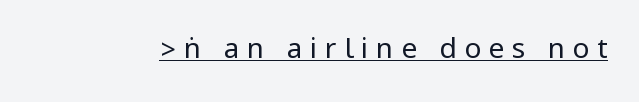
The image shows 28 px regular-weight, condensed sans-serif type, upright; set unusually wide letter spacing (+0.27 em), underlined; low stroke contrast.
